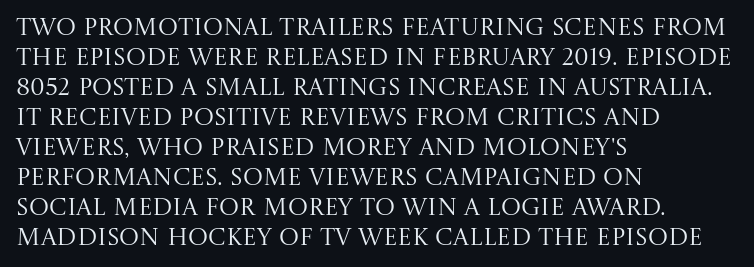
Honestly, there is no underline to notice here at all. The font's upright variant was chosen for this text. Horizontally, the lines are justified to the leading edge only. Bold? No — there's no thickening of the strokes.
